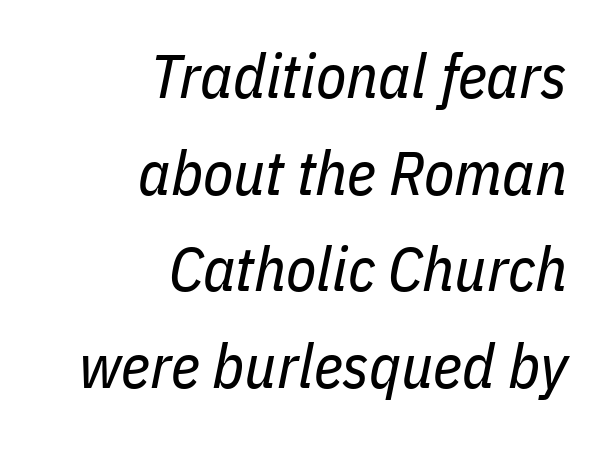
Q: Is the text bold? A: No.
Q: Is the text italic (slanted)? A: Yes, it leans right by about 11 degrees.
Q: Is the text underlined? A: No.
Q: How is the paragraph aligned? A: Right-aligned.
Q: Is the spacing between letters normal or unusually wide? A: Normal.
Q: Is the spacing between lines tight, normal or loose? A: Normal.
Q: Width (condensed, normal, or wide)? A: Condensed.
Q: Stroke contrast? A: Low.
Q: x-height? A: Medium.
Q: Monospaced? A: No.
